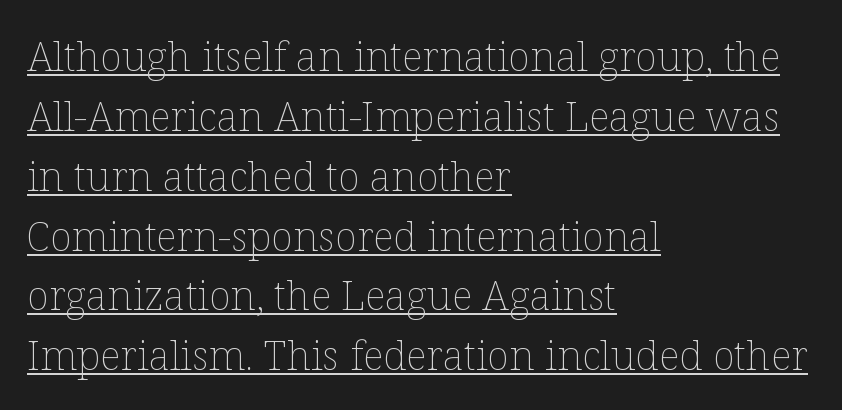
The image shows 41 px thin type, upright; set left-aligned, normal line spacing (1.46x), normal letter spacing, underlined; low stroke contrast and a medium x-height.
